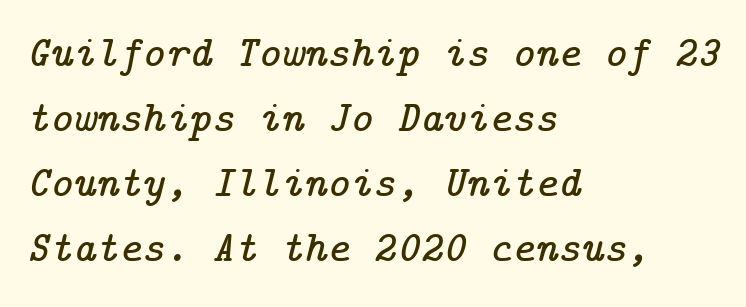
Q: Is the text italic (slanted)? A: Yes, it leans right by about 14 degrees.
Q: Is the typeface a serif or a sans-serif typeface? A: Serif.
Q: Is the text underlined? A: No.
Q: How is the paragraph aligned? A: Left-aligned.
Q: Is the spacing between letters normal or unusually wide? A: Normal.
Q: Is the spacing between lines tight, normal or loose? A: Normal.
Q: Width (condensed, normal, or wide)? A: Normal.
Q: Stroke contrast? A: Low.
Q: x-height? A: Medium.
